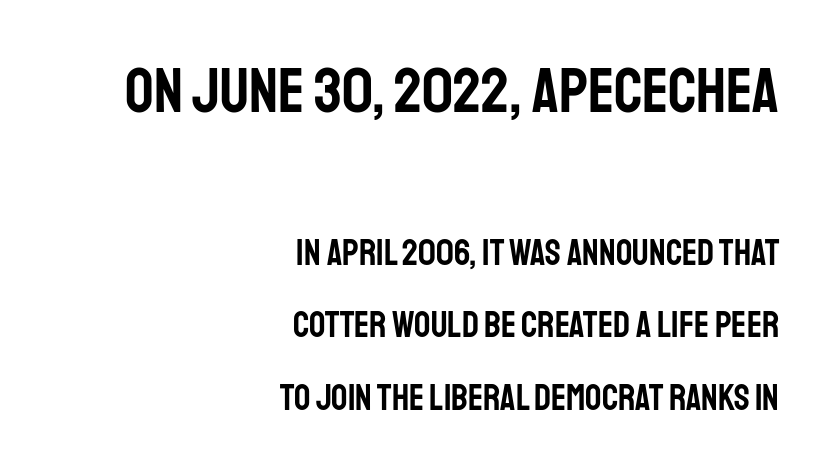
Is this a sans? Yes — the strokes have no serifs. These lines are rendered in a variable-pitch font. The text block is weighted toward the right margin, trailing off unevenly leftward. How are the letters spaced? Ordinarily, with no added tracking.
